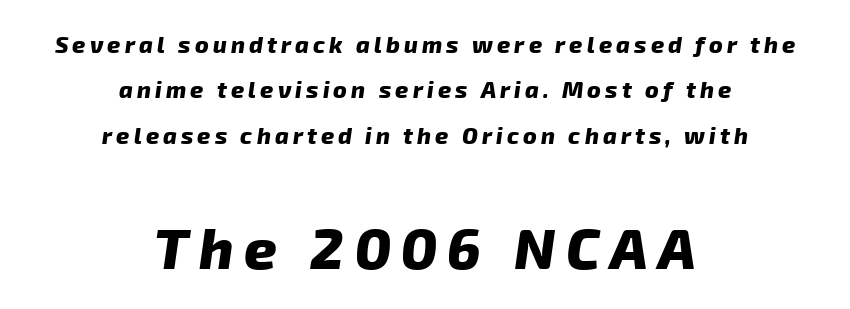
The image shows 57 px heavy sans-serif type; set centered, loose line spacing (1.97x), not underlined; the second (bottom) block is 2.48x larger; low stroke contrast and a medium x-height.
